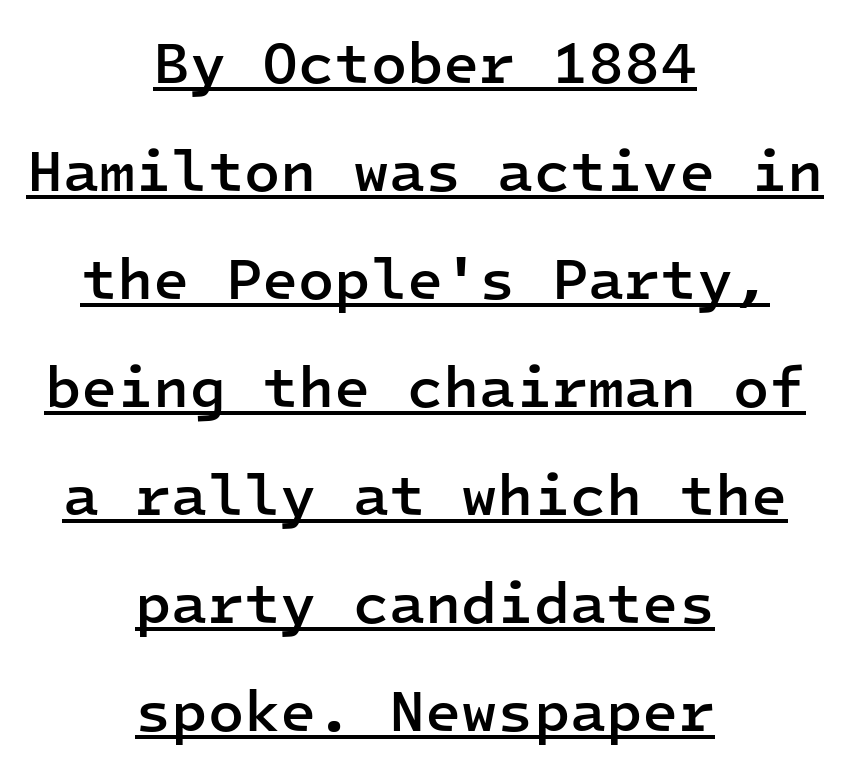
{"serif": "no", "italic": "no", "bold": "semi", "weight": "semibold", "width": "normal", "stroke_contrast": "low", "x_height": "medium", "monospaced": "yes", "underline": "yes", "align": "center", "line_spacing_ratio": 1.83, "letter_spacing": "normal", "letter_spacing_em": 0.0, "glyph_px": 59}
